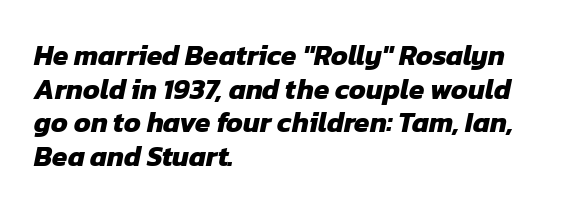
The image shows 28 px heavy sans-serif type; set left-aligned, line spacing 1.2x, normal letter spacing, not underlined; low stroke contrast and a medium x-height.
